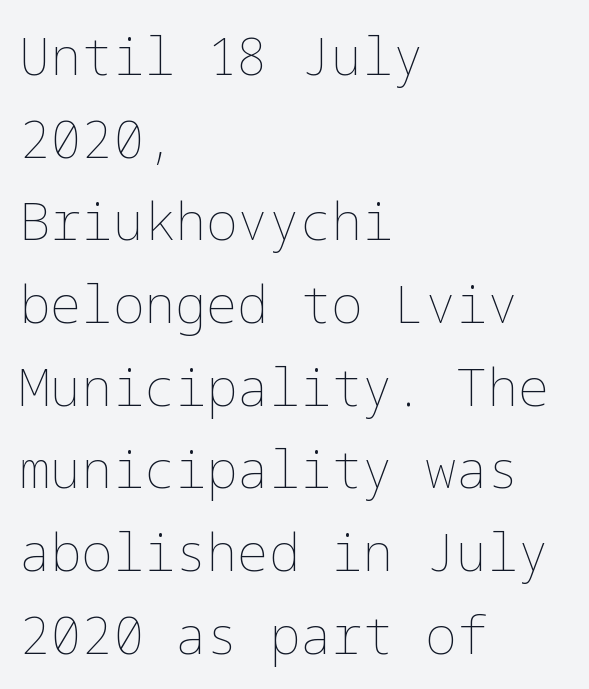
Here the glyphs are tracked normally, forming tight word shapes. Summary of weight: not heavy and not bold. Words float on clear page, feet unadorned. The block of text has a typical density, with ordinary space between rows.
